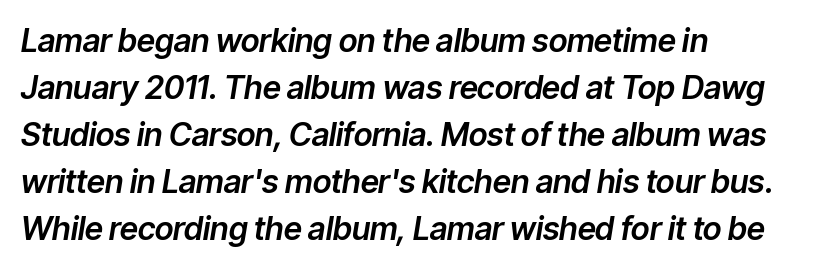
A typesetter would call this proportional, since set widths differ per character. Check the space under the baseline: it is left empty. In terms of leading, this rendering sits right in the middle. One-word summary of the alignment: left.
